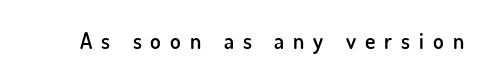
The image shows 22 px text type, upright; set unusually wide letter spacing (+0.41 em), not underlined.
